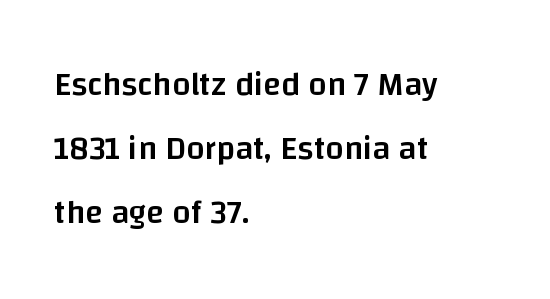
{"serif": "no", "italic": "no", "bold": "semi", "weight": "semibold", "width": "normal", "stroke_contrast": "low", "x_height": "large", "monospaced": "no", "underline": "no", "align": "left", "line_spacing": "loose", "line_spacing_ratio": 1.94, "letter_spacing": "normal", "letter_spacing_em": 0.0, "glyph_px": 33}
